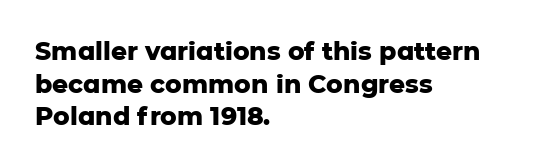
The image shows 25 px bold type, upright; set left-aligned, normal line spacing (1.31x), normal letter spacing, not underlined.
